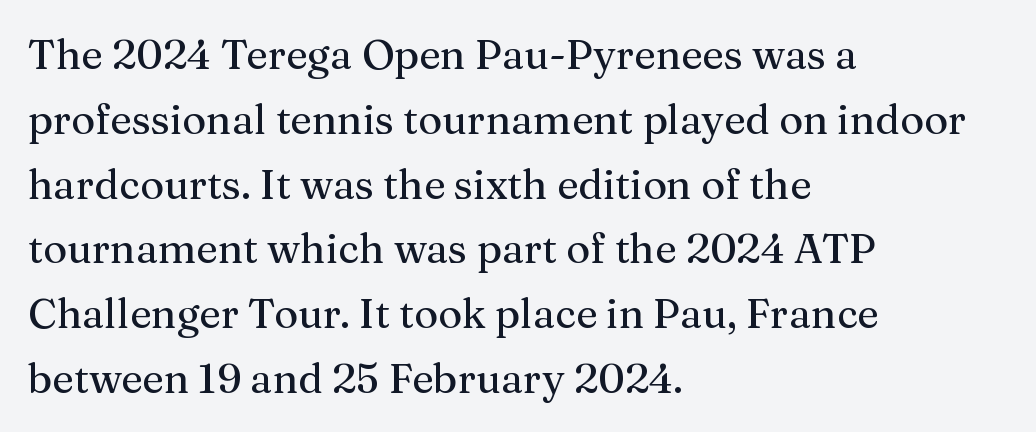
{"serif": "yes", "italic": "no", "width": "normal", "stroke_contrast": "medium", "x_height": "medium", "monospaced": "no", "underline": "no", "align": "left", "line_spacing": "normal", "line_spacing_ratio": 1.58, "letter_spacing": "normal", "letter_spacing_em": 0.0, "glyph_px": 41}
